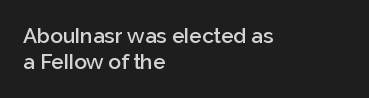
{"italic": "no", "bold": "semi", "underline": "no", "align": "left", "line_spacing": "normal", "line_spacing_ratio": 1.25, "letter_spacing": "normal", "letter_spacing_em": 0.0, "glyph_px": 21}
